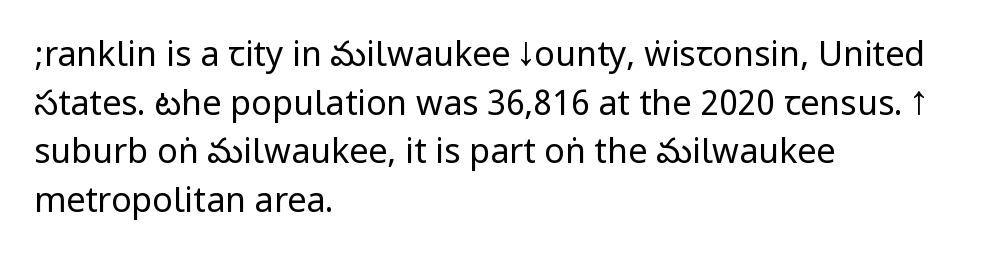
Vertical stems look standard width or narrower in stroke. Vertical strokes here are truly vertical. Short and long lines alike share a common starting point at left. You could call the tracking neutral — neither tight nor loose. Descender tails drop into unmarked territory. The lines sit at an ordinary, default distance from one another.
